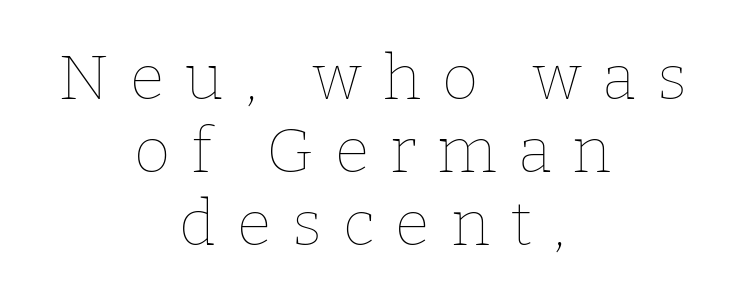
Descender tails drop into unmarked territory. The rendering inserts visible extra space after every character. Think of a printed novel: that variable character pitch is what you see here. Weight: regular or lighter. Is there any slant? The stems are plumb.
